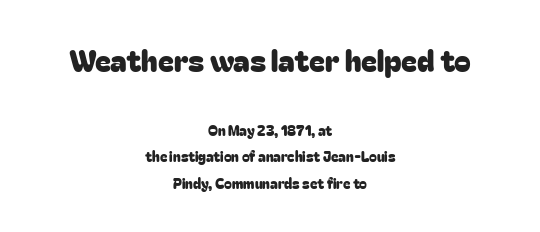
Q: Is the text italic (slanted)? A: No, it is upright.
Q: Is the typeface a serif or a sans-serif typeface? A: Sans-serif.
Q: Is the text underlined? A: No.
Q: How is the paragraph aligned? A: Centered.
Q: Is the spacing between letters normal or unusually wide? A: Normal.
Q: Is the spacing between lines tight, normal or loose? A: Loose.
Q: Which block of text is set in a larger size, the first (top) or the second (bottom)? A: The first (top) one.
Q: Width (condensed, normal, or wide)? A: Normal.
Q: Stroke contrast? A: Low.
Q: x-height? A: Medium.
Q: Monospaced? A: No.
